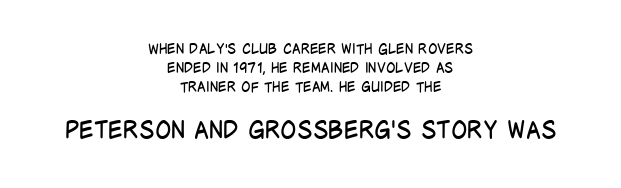
Q: Is the text bold? A: No.
Q: Is the text italic (slanted)? A: No, it is upright.
Q: Is the text underlined? A: No.
Q: How is the paragraph aligned? A: Centered.
Q: Is the spacing between letters normal or unusually wide? A: Normal.
Q: Is the spacing between lines tight, normal or loose? A: Normal.
Q: Which block of text is set in a larger size, the first (top) or the second (bottom)? A: The second (bottom) one.
